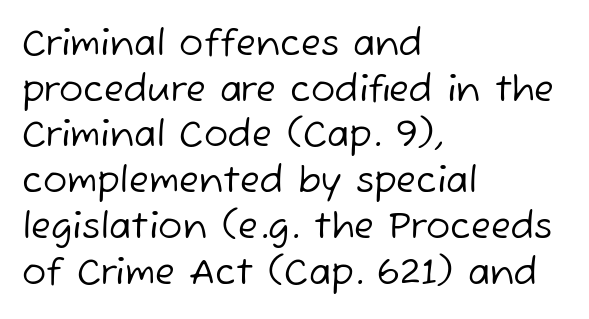
The image shows 36 px regular-weight sans-serif type; set left-aligned, normal line spacing (1.27x), normal letter spacing, not underlined; low stroke contrast and a medium x-height.
